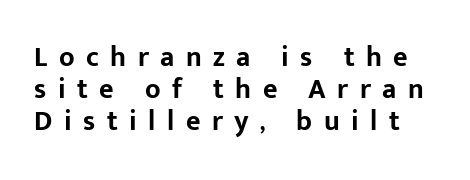
Chunky letters — that's bold for sure. This rendering features lettering with no underline. Look at the tracking — it's clearly loosened, letters drifting apart. Character widths vary here, with narrow letters taking less room than wide ones. Cramped leading.
